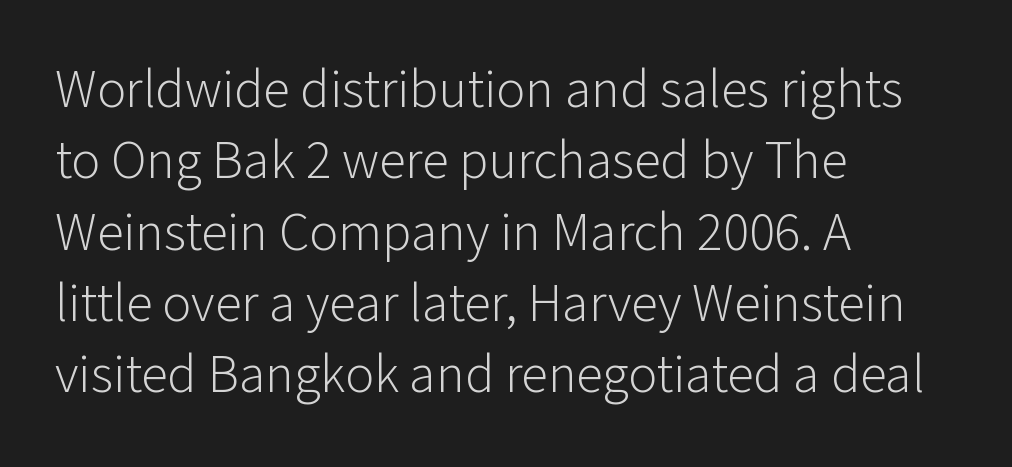
You could not count columns in this text — the font is proportionally spaced. This rendering features lettering with no underline. This is the regular roman posture of the typeface. Are there feet on the stems? There aren't — it's a sans. The line-height multiplier appears to be the usual default.
